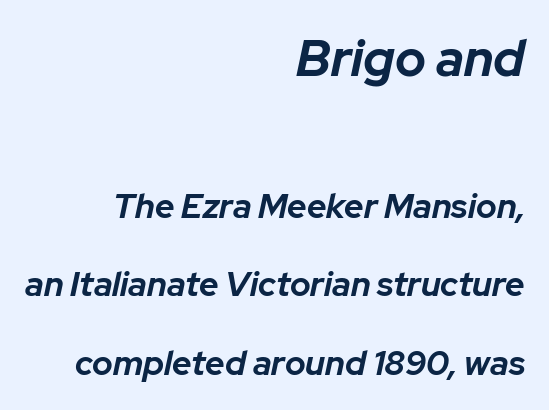
The image shows 51 px bold type, italic (leaning right); set right-aligned, loose line spacing (2.31x), normal letter spacing, not underlined; the first (top) block is 1.5x larger; low stroke contrast and a medium x-height.
